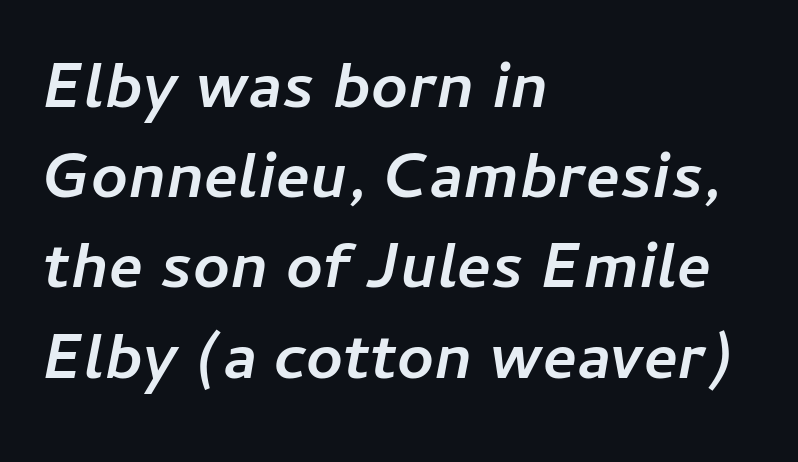
The image shows 64 px semibold type, italic (leaning right); set left-aligned, normal line spacing (1.41x), normal letter spacing, not underlined; low stroke contrast and a medium x-height.
